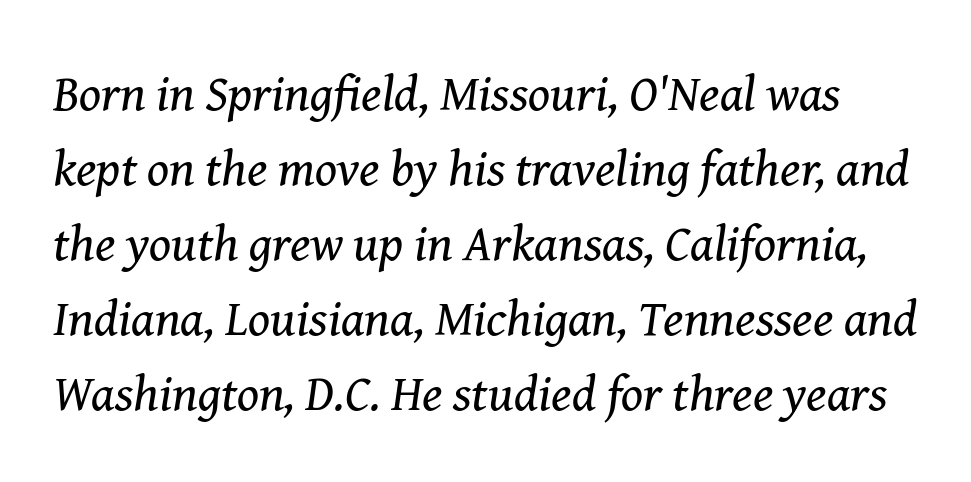
Q: Is the text bold? A: No.
Q: Is the text italic (slanted)? A: Yes, it leans right by about 8 degrees.
Q: Is the typeface a serif or a sans-serif typeface? A: Serif.
Q: Is the text underlined? A: No.
Q: Is the spacing between letters normal or unusually wide? A: Normal.
Q: Is the spacing between lines tight, normal or loose? A: Normal.
Q: Width (condensed, normal, or wide)? A: Normal.
Q: Stroke contrast? A: Medium.
Q: x-height? A: Medium.
Q: Monospaced? A: No.
